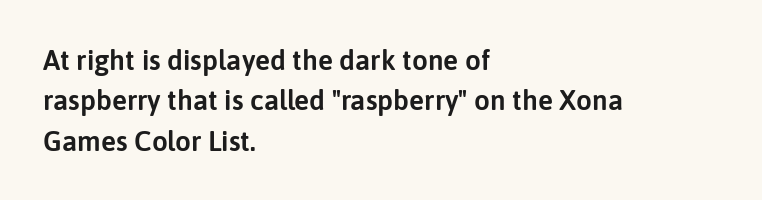
The image shows 28 px sans-serif type, upright; set left-aligned, normal line spacing (1.44x), normal letter spacing, not underlined; low stroke contrast and a medium x-height.
